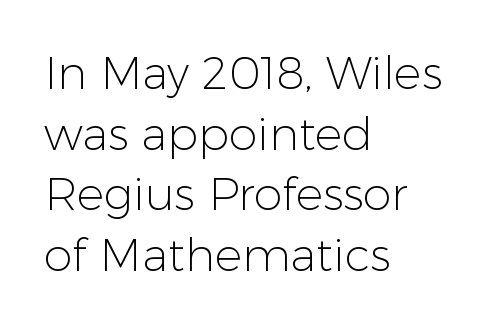
The image shows 46 px light sans-serif type, upright; set left-aligned, normal line spacing (1.32x), normal letter spacing, not underlined; low stroke contrast and a medium x-height.
